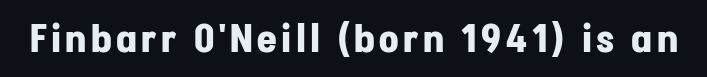
Q: Is the text bold? A: Yes.
Q: Is the text italic (slanted)? A: No, it is upright.
Q: Is the typeface a serif or a sans-serif typeface? A: Sans-serif.
Q: Is the text underlined? A: No.
Q: Width (condensed, normal, or wide)? A: Normal.
Q: Stroke contrast? A: Low.
Q: x-height? A: Medium.
Q: Monospaced? A: No.
